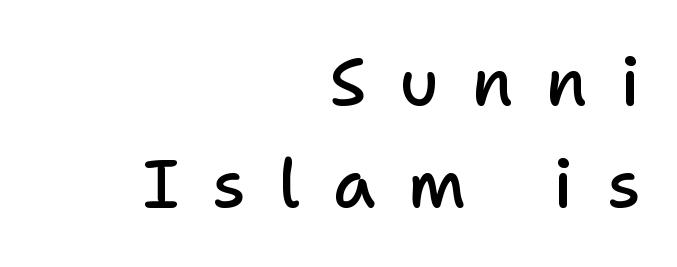
Q: Is the text bold? A: Semi-bold.
Q: Is the text italic (slanted)? A: No, it is upright.
Q: Is the typeface a serif or a sans-serif typeface? A: Sans-serif.
Q: Is the text underlined? A: No.
Q: How is the paragraph aligned? A: Right-aligned.
Q: Is the spacing between letters normal or unusually wide? A: Unusually wide.
Q: Is the spacing between lines tight, normal or loose? A: Normal.
Q: Width (condensed, normal, or wide)? A: Normal.
Q: Stroke contrast? A: Low.
Q: x-height? A: Medium.
Q: Monospaced? A: No.
